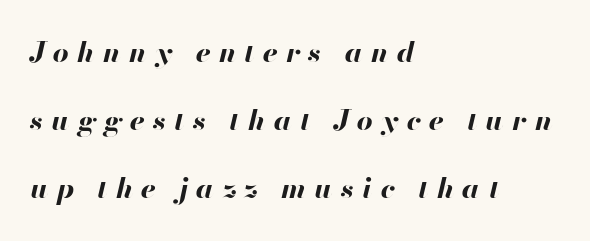
How would I describe the line gaps? Wide and relaxed. Do the characters align in a grid? No, the font is proportional. The typesetting leans heavy: a genuine bold. This sample is left-justified, so line endings fall wherever the words run out.
